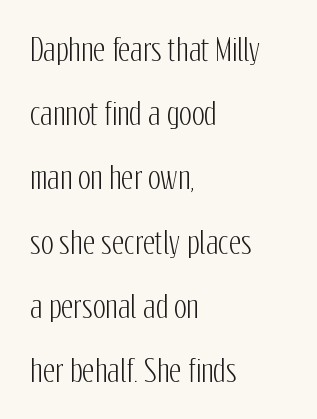
{"serif": "no", "italic": "no", "width": "condensed", "stroke_contrast": "low", "x_height": "medium", "monospaced": "no", "underline": "no", "align": "left", "line_spacing": "loose", "line_spacing_ratio": 2.14, "letter_spacing": "normal", "letter_spacing_em": 0.0, "glyph_px": 30}
